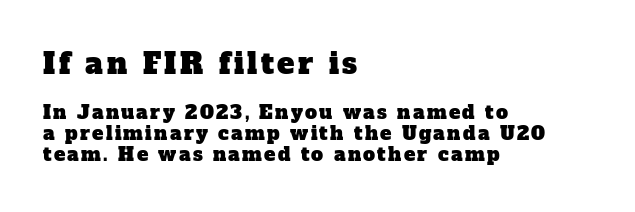
Little horizontal feet cap the strokes, marking this as serif type. This rendering features lettering with no underline. The line-height multiplier appears low, near solid setting. These two chunks differ in scale, with the top chunk taking the larger measure. Reading down the block, your eye returns to a fixed left position each line.
